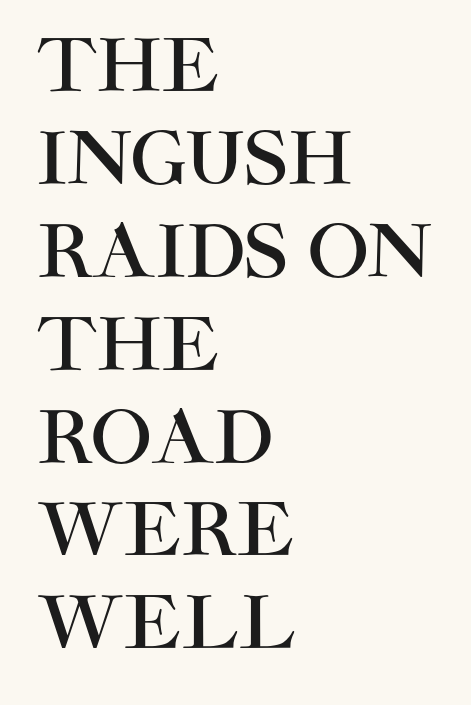
Q: Is the text italic (slanted)? A: No, it is upright.
Q: Is the typeface a serif or a sans-serif typeface? A: Sans-serif.
Q: Is the text underlined? A: No.
Q: How is the paragraph aligned? A: Left-aligned.
Q: Is the spacing between letters normal or unusually wide? A: Normal.
Q: Is the spacing between lines tight, normal or loose? A: Normal.
Q: Width (condensed, normal, or wide)? A: Normal.
Q: Stroke contrast? A: High.
Q: x-height? A: Large.
Q: Monospaced? A: No.
